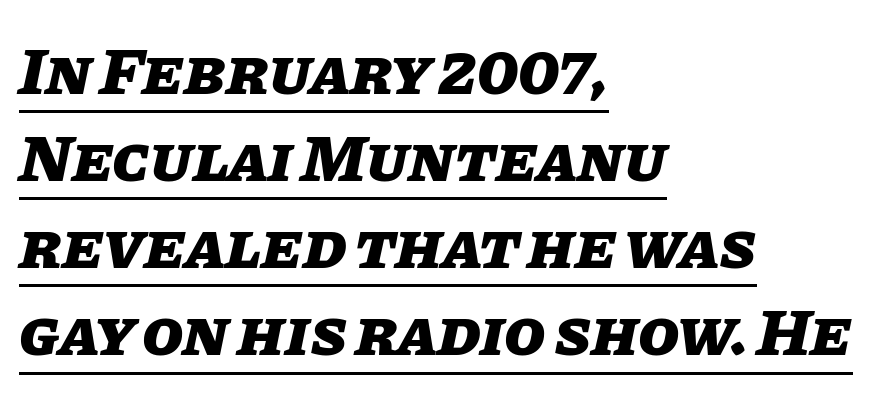
The image shows 67 px heavy type, italic (leaning right); set left-aligned, normal line spacing (1.3x), normal letter spacing, underlined; low stroke contrast and a large x-height.
